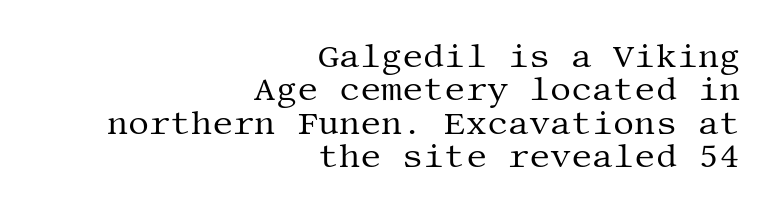
The image shows 33 px regular-weight serif type, upright; set right-aligned, tight line spacing (1.01x), normal letter spacing, not underlined; medium stroke contrast and a large x-height.
